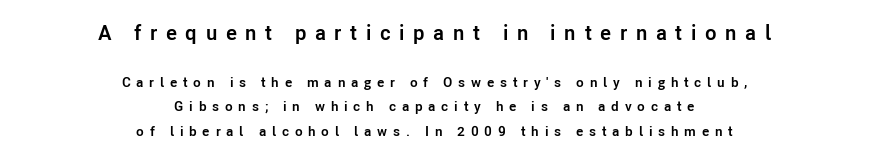
No italicization has been applied; the sample stays upright. A full-strength bold gives these letters their thick strokes. The specimen omits any rule beneath the text block's lines. The passage shown has open, widely tracked lettering throughout.
